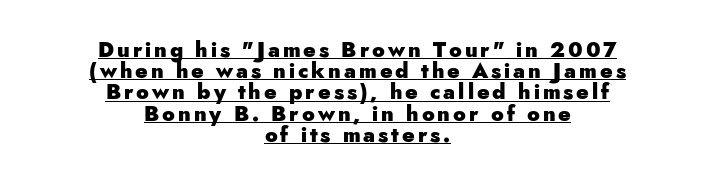
Compared with typical paragraphs, the rows here are closer together. Underlining? Definitely there. Compared with an ordinary text face, these strokes are far heavier — a full bold. Unlike italic type, these characters show no tilt at all.
